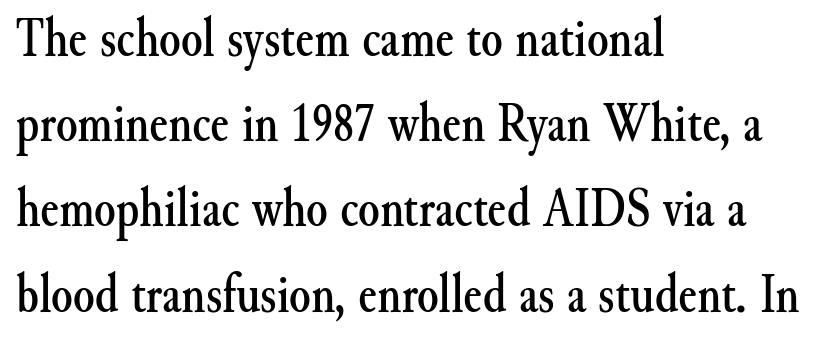
This is roman type, the default non-slanted kind. Font category for this specimen: serif. Honestly, the letter spacing is just normal — you wouldn't notice it. The passage is arranged the way most books set body copy — flush left. A typesetter would call this proportional, since set widths differ per character. The specimen omits any rule beneath the text block's lines.
